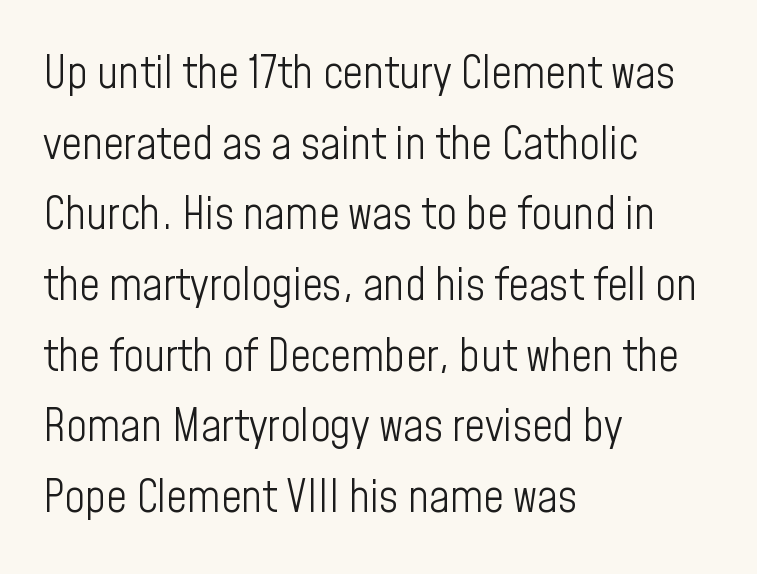
Glance below the letters and you will spot only blank space. What's the leading like? Ordinary, nothing unusual. I'd call this a sans setting — the letters go barefoot. You could not count columns in this text — the font is proportionally spaced.
